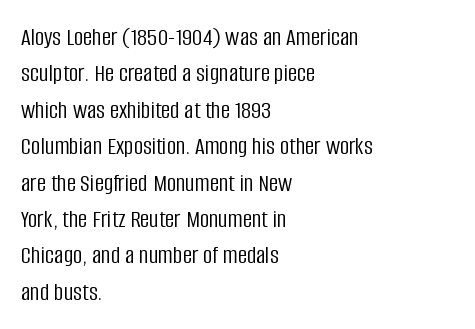
{"italic": "no", "bold": "no", "underline": "no", "align": "left", "line_spacing": "normal", "line_spacing_ratio": 1.4, "letter_spacing": "normal", "letter_spacing_em": 0.0, "glyph_px": 26}
